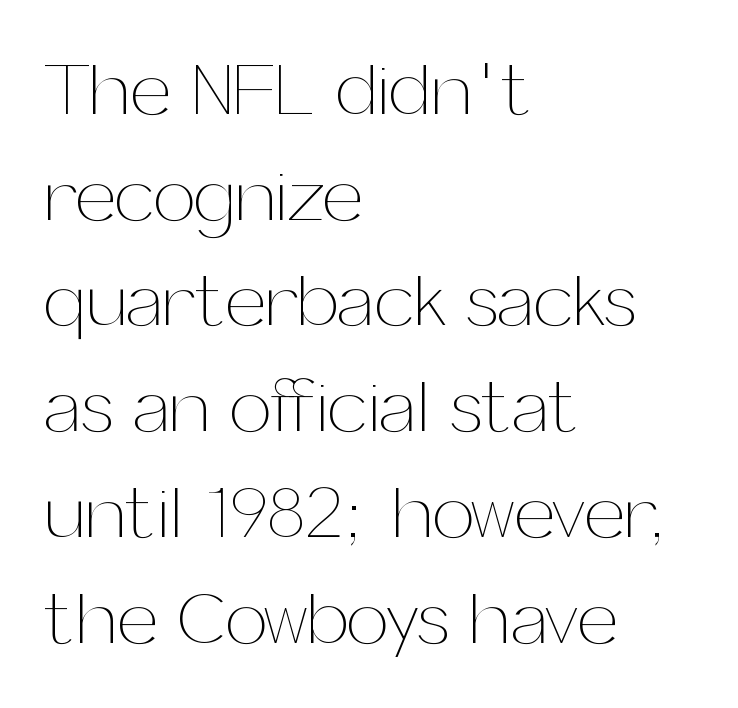
Q: Is the text bold? A: No.
Q: Is the text italic (slanted)? A: No, it is upright.
Q: Is the text underlined? A: No.
Q: How is the paragraph aligned? A: Left-aligned.
Q: Is the spacing between letters normal or unusually wide? A: Normal.
Q: Is the spacing between lines tight, normal or loose? A: Normal.
Q: Width (condensed, normal, or wide)? A: Normal.
Q: Stroke contrast? A: Medium.
Q: x-height? A: Medium.
Q: Monospaced? A: No.
